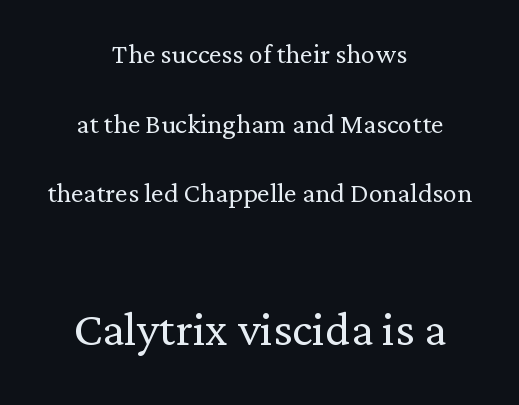
{"serif": "yes", "italic": "no", "bold": "no", "weight": "light", "width": "normal", "stroke_contrast": "low", "x_height": "medium", "monospaced": "no", "underline": "no", "align": "center", "line_spacing": "loose", "line_spacing_ratio": 1.99, "letter_spacing": "normal", "letter_spacing_em": 0.0, "larger_block": "second", "size_ratio": 1.74, "glyph_px": 61}
